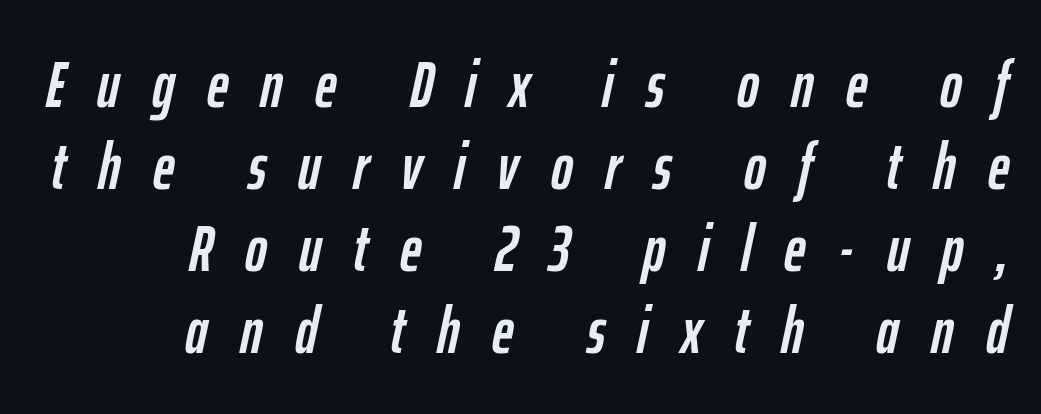
One-word summary of the alignment: right. The lettering tilts uniformly, giving the passage an italic look. No word sits above an underline. Think of a printed novel: that variable character pitch is what you see here. The face used here is rendered with a markedly widened letterfit.
